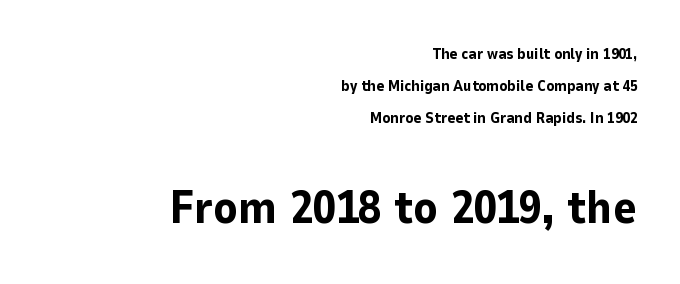
Q: Is the text bold? A: Yes.
Q: Is the text italic (slanted)? A: No, it is upright.
Q: Is the typeface a serif or a sans-serif typeface? A: Sans-serif.
Q: Is the text underlined? A: No.
Q: How is the paragraph aligned? A: Right-aligned.
Q: Is the spacing between letters normal or unusually wide? A: Normal.
Q: Is the spacing between lines tight, normal or loose? A: Loose.
Q: Which block of text is set in a larger size, the first (top) or the second (bottom)? A: The second (bottom) one.
Q: Width (condensed, normal, or wide)? A: Normal.
Q: Stroke contrast? A: Low.
Q: x-height? A: Medium.
Q: Monospaced? A: No.
